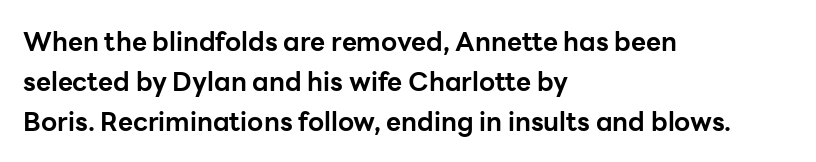
{"italic": "no", "bold": "yes", "underline": "no", "align": "left", "line_spacing": "normal", "line_spacing_ratio": 1.53, "letter_spacing": "normal", "letter_spacing_em": 0.0, "glyph_px": 26}
